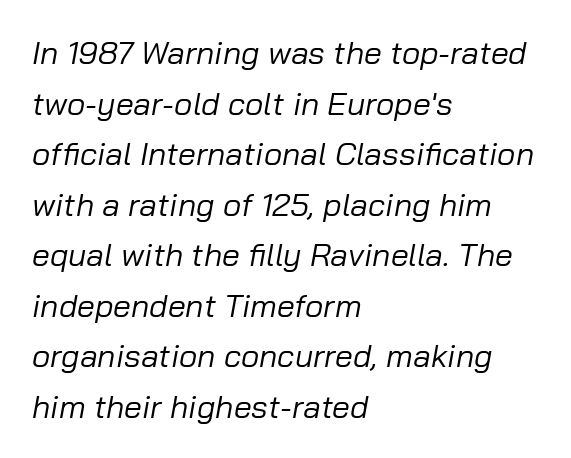
{"italic": "yes", "lean": "right", "slant_degrees": 10, "bold": "no", "weight": "regular", "width": "normal", "stroke_contrast": "low", "x_height": "medium", "monospaced": "no", "underline": "no", "align": "left", "line_spacing": "normal", "line_spacing_ratio": 1.58, "letter_spacing": "normal", "letter_spacing_em": 0.0, "glyph_px": 32}
